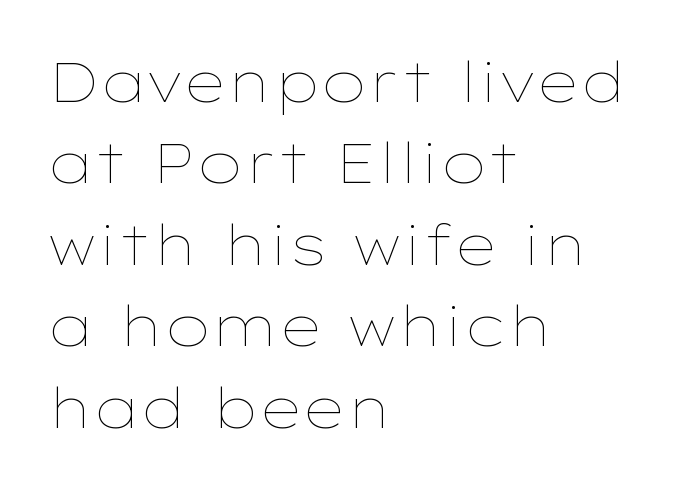
{"italic": "no", "bold": "no", "weight": "thin", "width": "wide", "stroke_contrast": "low", "x_height": "medium", "monospaced": "no", "underline": "no", "align": "left", "line_spacing": "normal", "line_spacing_ratio": 1.48, "letter_spacing": "normal", "letter_spacing_em": 0.0, "glyph_px": 55}
